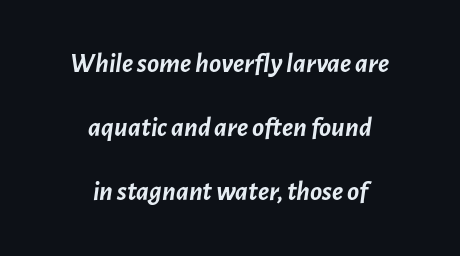
The image shows 28 px semibold type, italic (leaning right); set centered, loose line spacing (2.29x), normal letter spacing, not underlined; low stroke contrast and a medium x-height.
